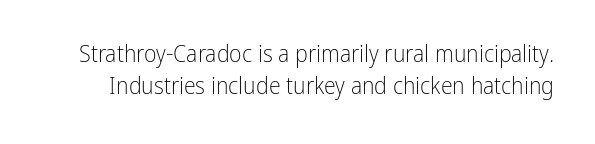
Q: Is the text bold? A: No.
Q: Is the text italic (slanted)? A: No, it is upright.
Q: Is the text underlined? A: No.
Q: Is the spacing between letters normal or unusually wide? A: Normal.
Q: Is the spacing between lines tight, normal or loose? A: Normal.
